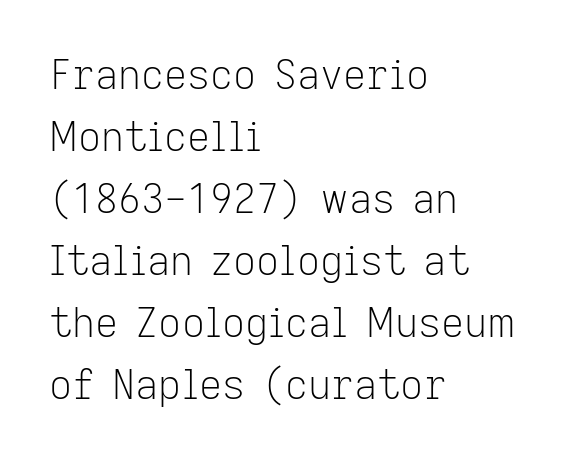
The passage shown is not underscored anywhere. These glyphs show unthickened strokes, regular width or finer. Vertical strokes here are truly vertical. Varying glyph widths throughout — classic text-font behaviour. Letterform terminals end flat and unadorned throughout the passage.
